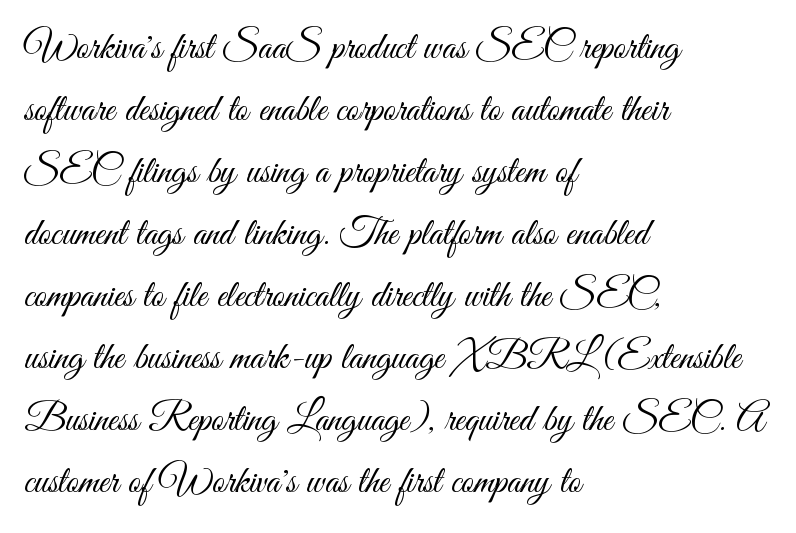
Successive baselines arrive at the customary interval. Check under the words: just untouched page. Leftover space on each line is placed entirely after the last word. Classification — sans serif. The rendering uses natural spacing where letterforms have individual widths. Weight: not bold — regular or lighter.
